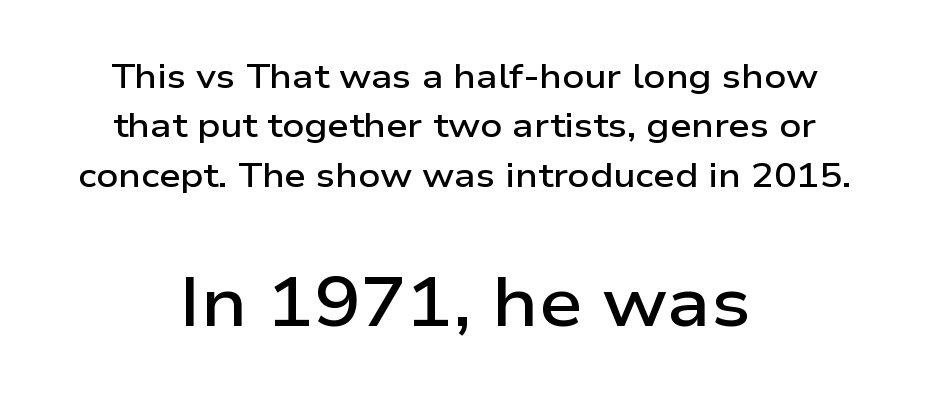
Q: Is the text bold? A: Semi-bold.
Q: Is the text italic (slanted)? A: No, it is upright.
Q: Is the typeface a serif or a sans-serif typeface? A: Sans-serif.
Q: Is the text underlined? A: No.
Q: How is the paragraph aligned? A: Centered.
Q: Is the spacing between letters normal or unusually wide? A: Normal.
Q: Is the spacing between lines tight, normal or loose? A: Normal.
Q: Which block of text is set in a larger size, the first (top) or the second (bottom)? A: The second (bottom) one.
Q: Width (condensed, normal, or wide)? A: Wide.
Q: Stroke contrast? A: Low.
Q: x-height? A: Medium.
Q: Monospaced? A: No.
